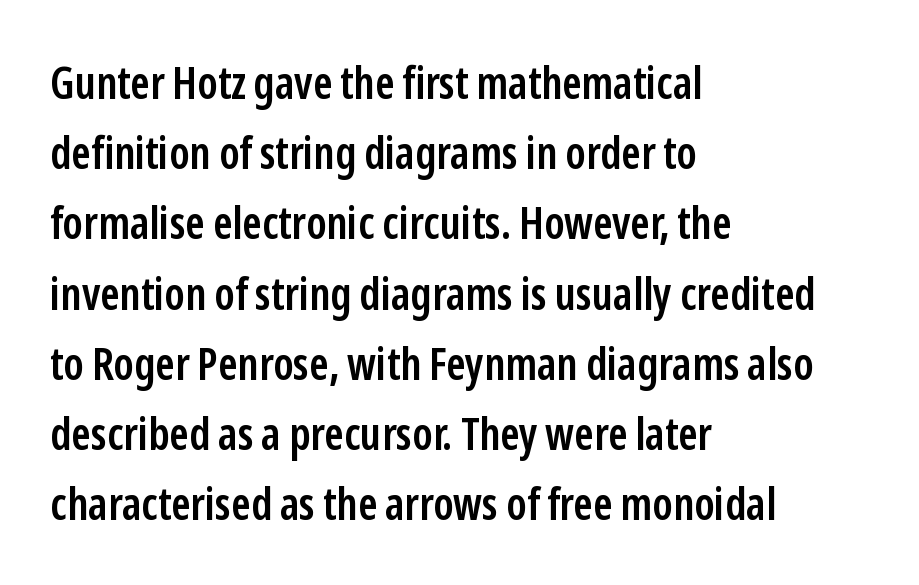
{"serif": "no", "italic": "no", "bold": "semi", "weight": "semibold", "width": "condensed", "stroke_contrast": "low", "x_height": "medium", "monospaced": "no", "underline": "no", "align": "left", "line_spacing": "normal", "line_spacing_ratio": 1.56, "letter_spacing": "normal", "letter_spacing_em": 0.0, "glyph_px": 45}
